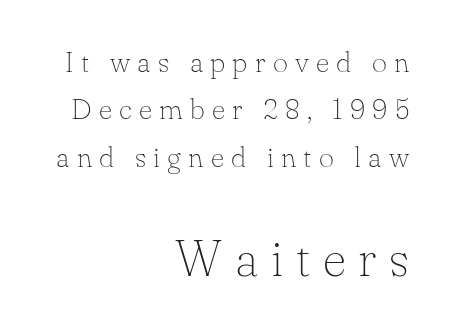
The strokes are not fattened; the text isn't bold. Vertical strokes here are truly vertical. The paragraph shown leans on its right margin. Note the varied advance widths — an 'i' is clearly narrower than an 'm'. Size hierarchy here favors the trailing block over the leading one.
